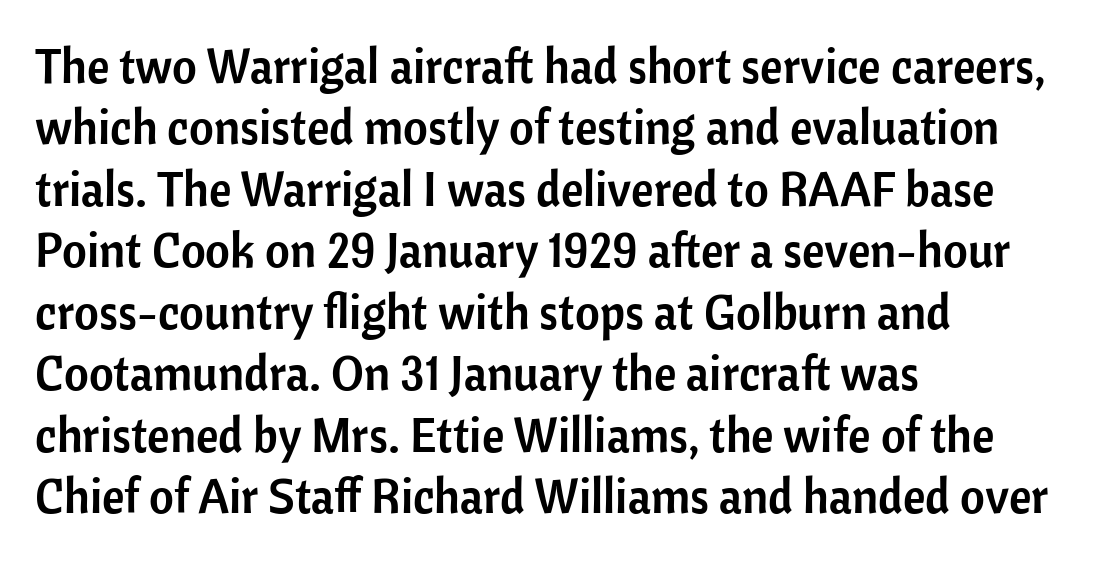
{"serif": "no", "italic": "no", "width": "normal", "stroke_contrast": "low", "x_height": "medium", "monospaced": "no", "underline": "no", "align": "left", "line_spacing": "normal", "line_spacing_ratio": 1.28, "letter_spacing": "normal", "letter_spacing_em": 0.0, "glyph_px": 48}
